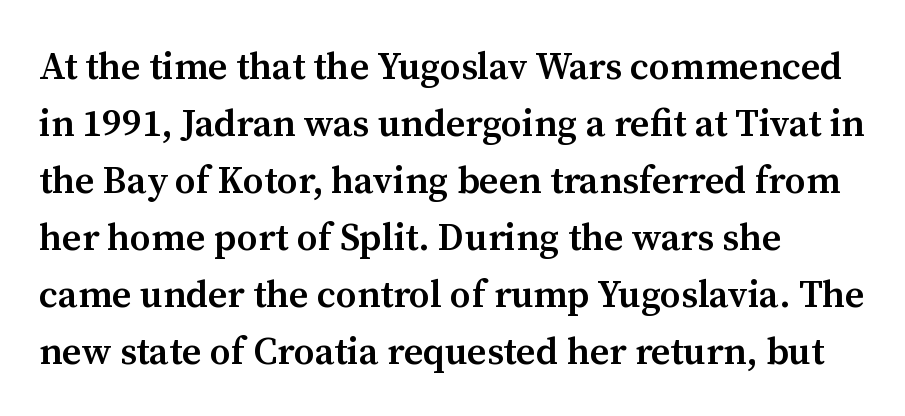
Varying glyph widths throughout — classic text-font behaviour. Type style note: has serifs. Has an underline been added? It has not. This is roman type, the default non-slanted kind. The face used here is rendered with its standard letterfit.
